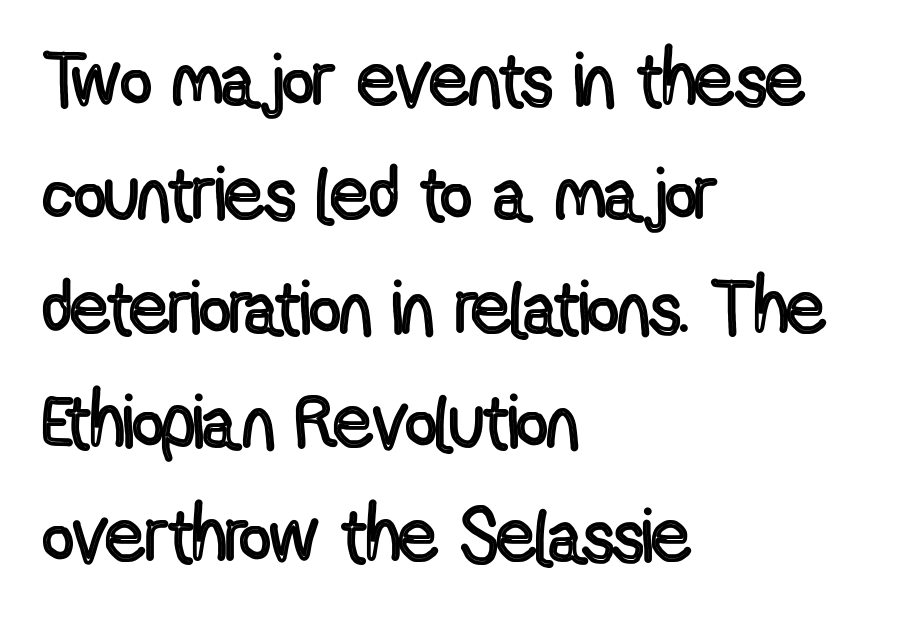
The image shows 76 px condensed type, upright; set left-aligned, normal line spacing (1.5x), normal letter spacing, not underlined; a medium x-height.
